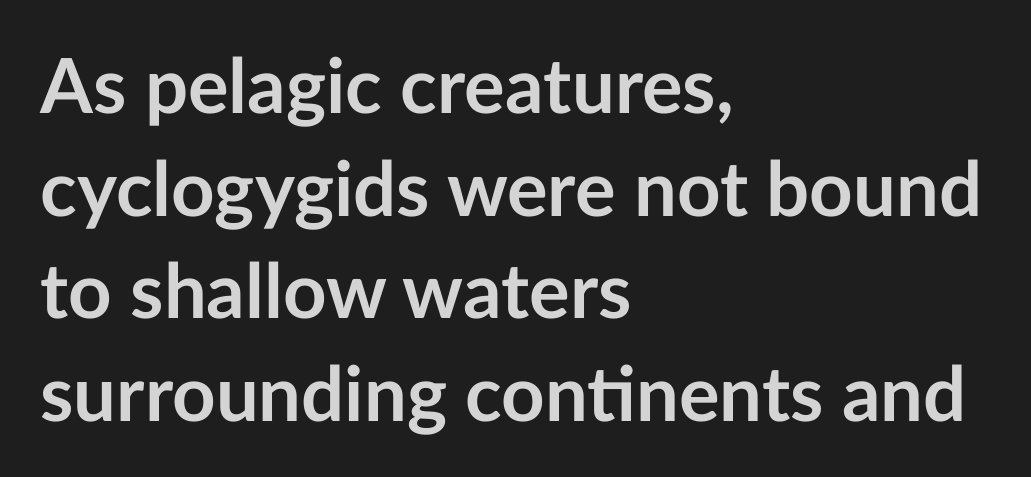
The face used here is rendered with its standard letterfit. Think of a printed novel: that variable character pitch is what you see here. Posture: upright roman. Regarding serifs, this sample does without them.
